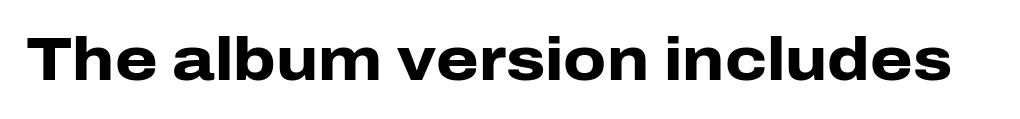
Q: Is the text bold? A: Yes.
Q: Is the text italic (slanted)? A: No, it is upright.
Q: Is the typeface a serif or a sans-serif typeface? A: Sans-serif.
Q: Is the text underlined? A: No.
Q: Is the spacing between letters normal or unusually wide? A: Normal.
Q: Width (condensed, normal, or wide)? A: Normal.
Q: Stroke contrast? A: Low.
Q: x-height? A: Medium.
Q: Monospaced? A: No.
